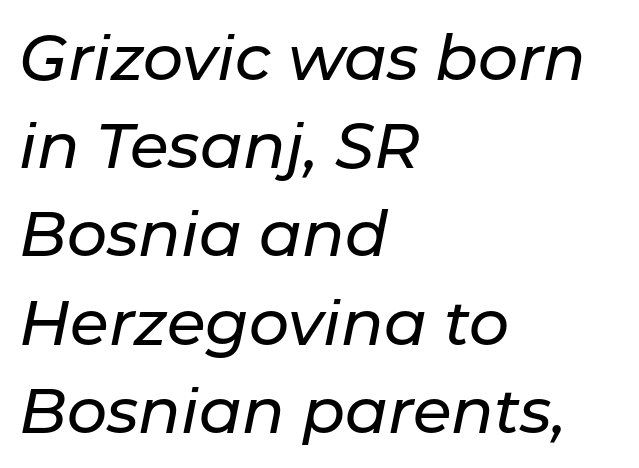
Q: Is the text italic (slanted)? A: Yes, it leans right by about 11 degrees.
Q: Is the text underlined? A: No.
Q: How is the paragraph aligned? A: Left-aligned.
Q: Is the spacing between letters normal or unusually wide? A: Normal.
Q: Is the spacing between lines tight, normal or loose? A: Normal.
Q: Width (condensed, normal, or wide)? A: Normal.
Q: Stroke contrast? A: Low.
Q: x-height? A: Medium.
Q: Monospaced? A: No.
